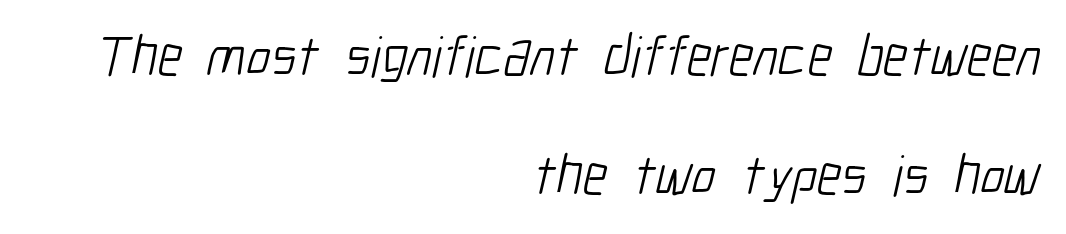
{"serif": "no", "bold": "no", "weight": "light", "width": "condensed", "stroke_contrast": "low", "x_height": "medium", "monospaced": "no", "underline": "no", "align": "right", "line_spacing": "loose", "line_spacing_ratio": 2.09, "letter_spacing": "normal", "letter_spacing_em": 0.0, "glyph_px": 57}
